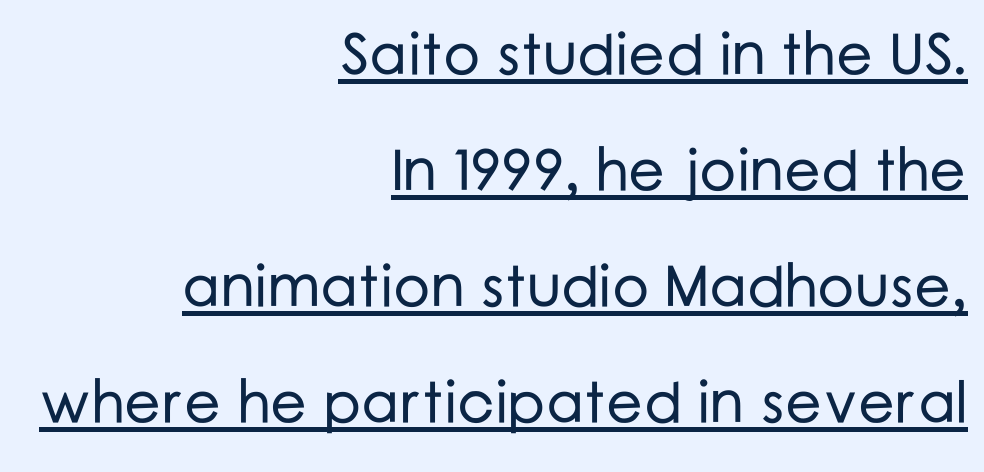
The image shows 58 px sans-serif type, upright; set right-aligned, loose line spacing (2.0x), normal letter spacing, underlined; low stroke contrast and a medium x-height.
